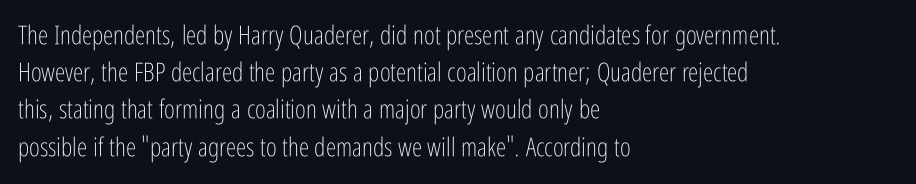
The image shows 26 px text type, upright; set left-aligned, normal line spacing (1.43x), normal letter spacing, not underlined.
